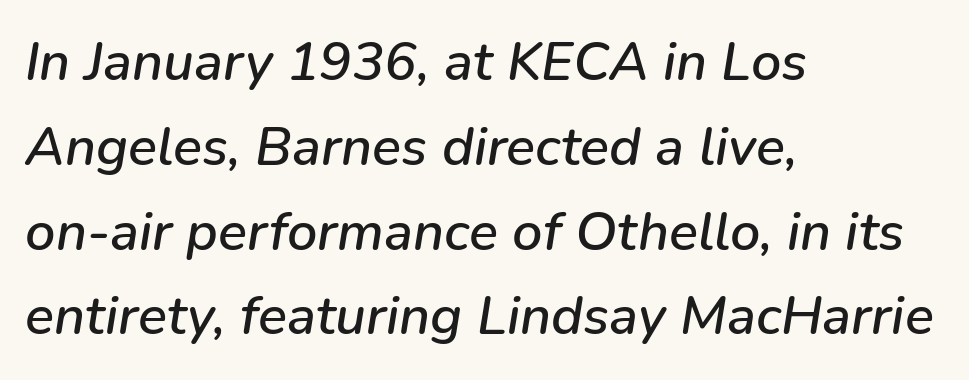
{"italic": "yes", "lean": "right", "slant_degrees": 9, "width": "normal", "stroke_contrast": "low", "x_height": "medium", "monospaced": "no", "underline": "no", "align": "left", "line_spacing": "normal", "line_spacing_ratio": 1.57, "letter_spacing": "normal", "letter_spacing_em": 0.0, "glyph_px": 54}
